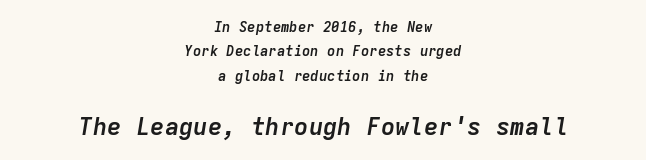
Does the copy run flush right? No — it is centered line by line. Descenders are the only things crossing below the line. Slant detected: the letters are inclined. Caption: standard tracking, unaltered. Character size in the trailing block exceeds that of the leading block. You'd pick this weight for a headline — it's a proper bold.
